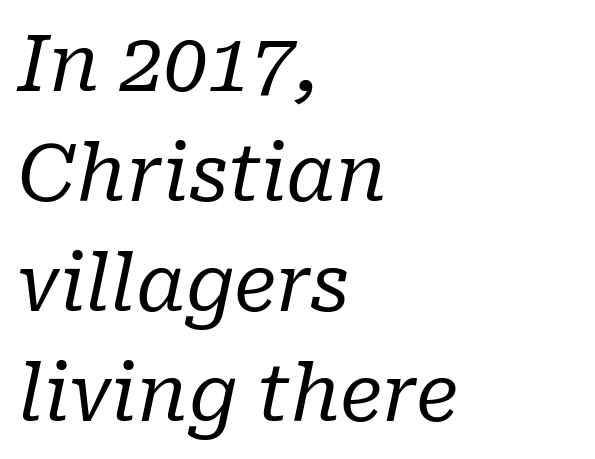
The image shows 78 px regular-weight serif type, italic (leaning right); set left-aligned, normal line spacing (1.41x), normal letter spacing, not underlined; low stroke contrast and a medium x-height.
